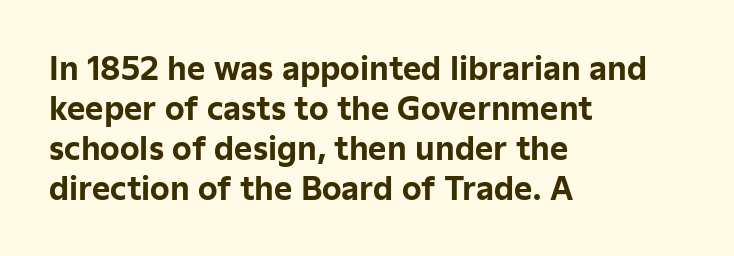
The image shows 31 px bold sans-serif type, upright; set left-aligned, normal line spacing (1.29x), normal letter spacing, not underlined; low stroke contrast and a medium x-height.
